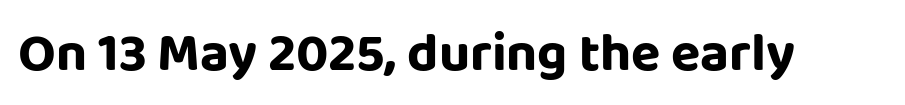
Font category for this specimen: sans-serif. Underline: absent. Proportional: the letters do not fall into vertical columns. When letters stand straight like this, we call the style roman or upright. You could call the tracking neutral — neither tight nor loose.
